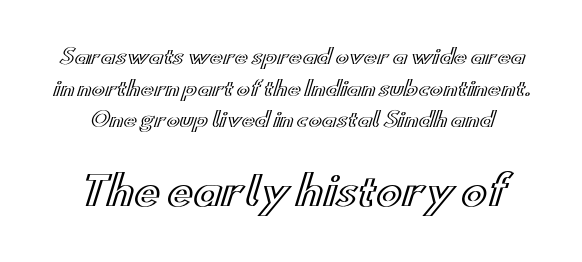
Q: Is the text italic (slanted)? A: Yes.
Q: Is the text underlined? A: No.
Q: Is the spacing between letters normal or unusually wide? A: Normal.
Q: Is the spacing between lines tight, normal or loose? A: Normal.
Q: Which block of text is set in a larger size, the first (top) or the second (bottom)? A: The second (bottom) one.
Q: Width (condensed, normal, or wide)? A: Wide.
Q: x-height? A: Small.
Q: Monospaced? A: No.
